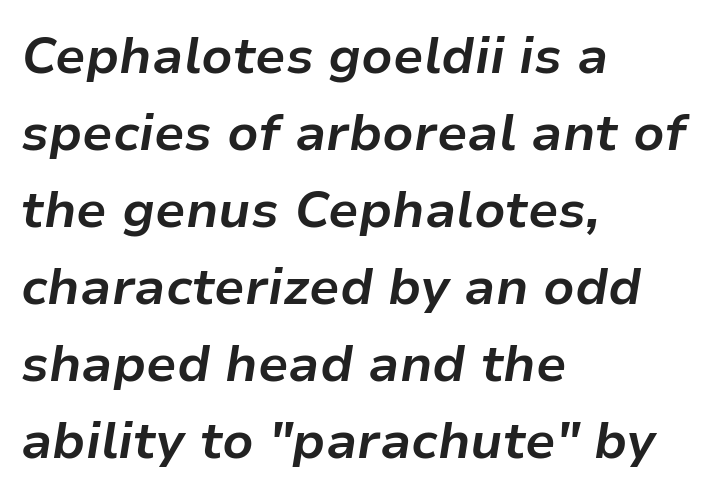
Quick note: underline off. Normally led — the rows are evenly, conventionally spaced. Note the varied advance widths — an 'i' is clearly narrower than an 'm'. The glyphs have the mass of a bold cut. The letters are slanted; this is an italic face. The paragraph has a hard left edge and a soft right edge.
